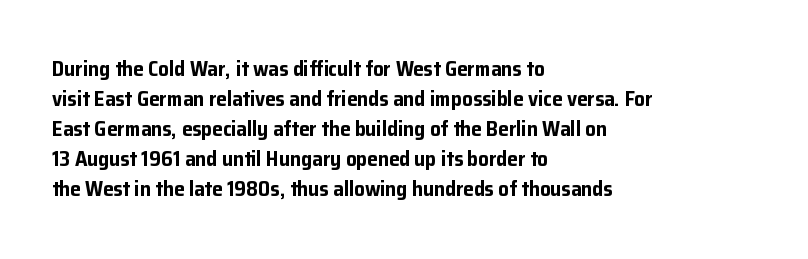
The font's upright variant was chosen for this text. These lines keep a tight, regular rhythm from letter to letter. Notice how thick the strokes are: this is what a full bold looks like. These lines sit exactly where default settings would place them.
